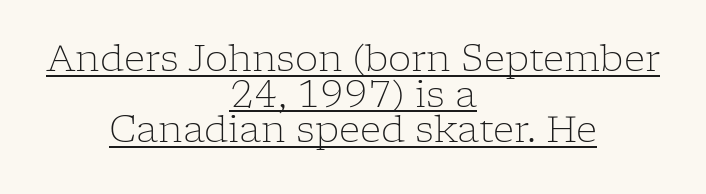
{"serif": "yes", "italic": "no", "bold": "no", "weight": "light", "width": "normal", "stroke_contrast": "low", "x_height": "medium", "monospaced": "no", "underline": "yes", "align": "center", "line_spacing": "tight", "line_spacing_ratio": 0.96, "letter_spacing": "normal", "letter_spacing_em": 0.0, "glyph_px": 37}
